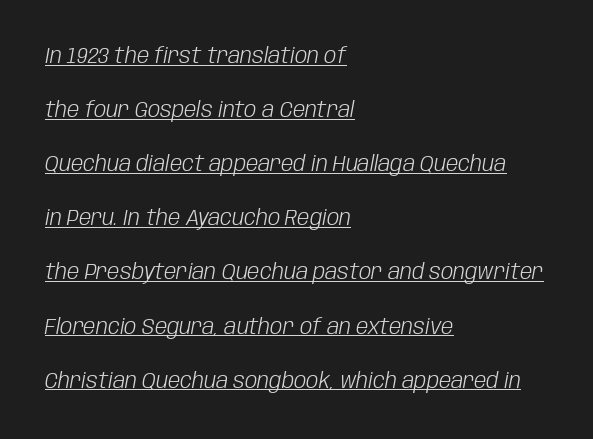
Q: Is the text bold? A: No.
Q: Is the text italic (slanted)? A: Yes, it leans right by about 10 degrees.
Q: Is the text underlined? A: Yes.
Q: How is the paragraph aligned? A: Left-aligned.
Q: Is the spacing between letters normal or unusually wide? A: Normal.
Q: Is the spacing between lines tight, normal or loose? A: Loose.
